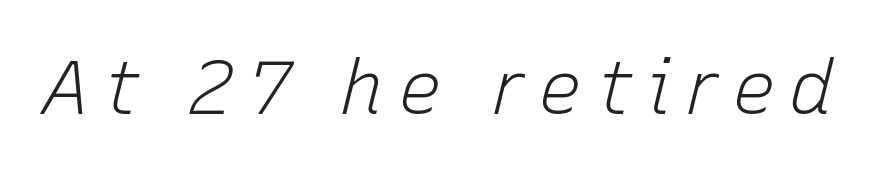
Q: Is the text bold? A: No.
Q: Is the text italic (slanted)? A: Yes, it leans right by about 15 degrees.
Q: Is the text underlined? A: No.
Q: Width (condensed, normal, or wide)? A: Normal.
Q: Stroke contrast? A: Low.
Q: x-height? A: Medium.
Q: Monospaced? A: No.
